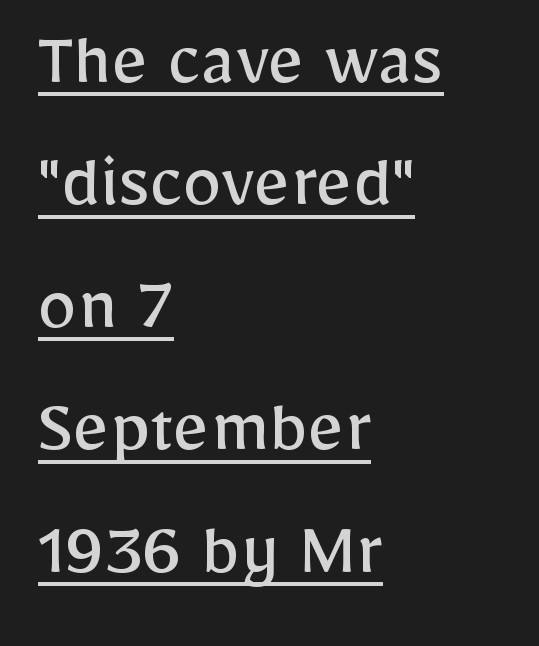
Q: Is the text bold? A: No.
Q: Is the text italic (slanted)? A: No, it is upright.
Q: Is the typeface a serif or a sans-serif typeface? A: Sans-serif.
Q: Is the text underlined? A: Yes.
Q: How is the paragraph aligned? A: Left-aligned.
Q: Is the spacing between letters normal or unusually wide? A: Normal.
Q: Is the spacing between lines tight, normal or loose? A: Normal.
Q: Width (condensed, normal, or wide)? A: Normal.
Q: Stroke contrast? A: Low.
Q: x-height? A: Medium.
Q: Monospaced? A: No.
